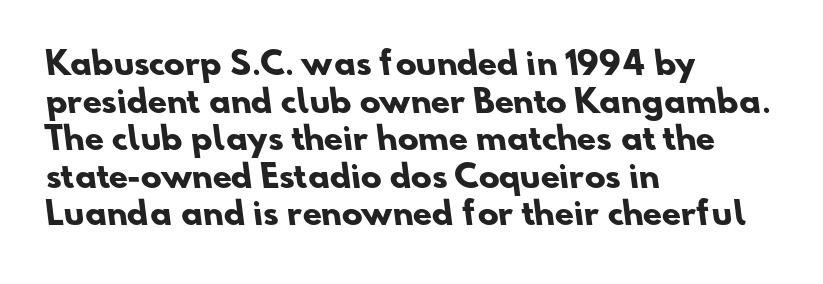
{"serif": "no", "bold": "yes", "weight": "heavy", "width": "normal", "stroke_contrast": "low", "x_height": "small", "monospaced": "no", "underline": "no", "align": "left", "line_spacing_ratio": 1.21, "letter_spacing": "normal", "letter_spacing_em": 0.0, "glyph_px": 31}
